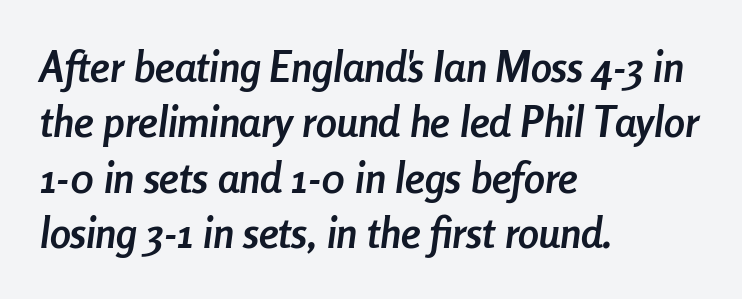
Q: Is the text bold? A: Yes.
Q: Is the text italic (slanted)? A: Yes, it leans right by about 8 degrees.
Q: Is the text underlined? A: No.
Q: How is the paragraph aligned? A: Left-aligned.
Q: Is the spacing between letters normal or unusually wide? A: Normal.
Q: Is the spacing between lines tight, normal or loose? A: Normal.
Q: Width (condensed, normal, or wide)? A: Condensed.
Q: Stroke contrast? A: Low.
Q: x-height? A: Medium.
Q: Monospaced? A: No.
